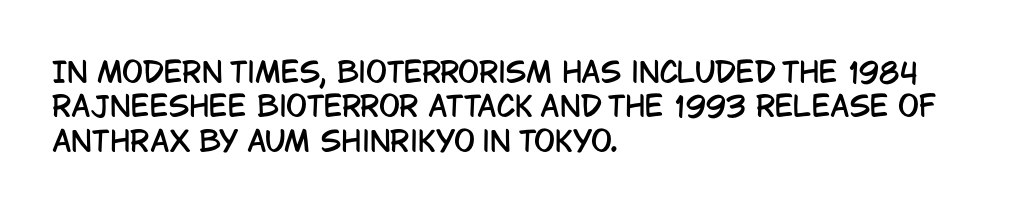
The letters stand straight up with perfectly vertical stems. Alignment: flush left. Letterform terminals end flat and unadorned throughout the passage. Beneath every word, the page is bare. The face used here is rendered with its standard letterfit. The face used here is proportionally spaced, like ordinary book or web type.
